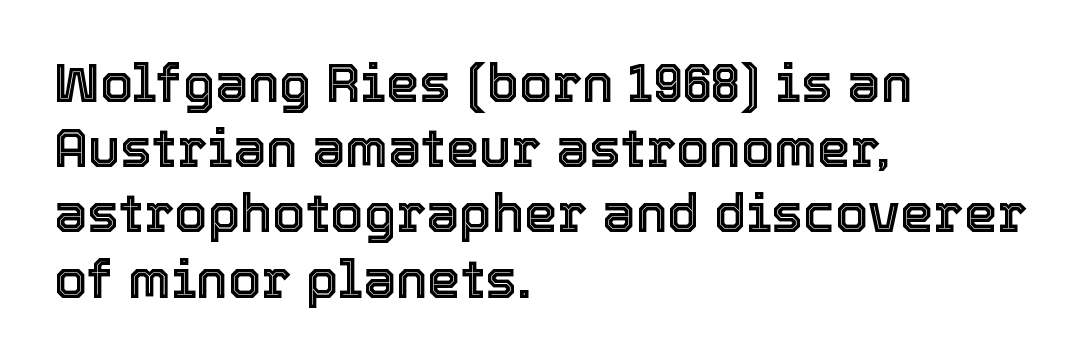
{"italic": "no", "width": "normal", "x_height": "medium", "monospaced": "no", "underline": "no", "align": "left", "line_spacing_ratio": 1.23, "letter_spacing": "normal", "letter_spacing_em": 0.0, "glyph_px": 53}
